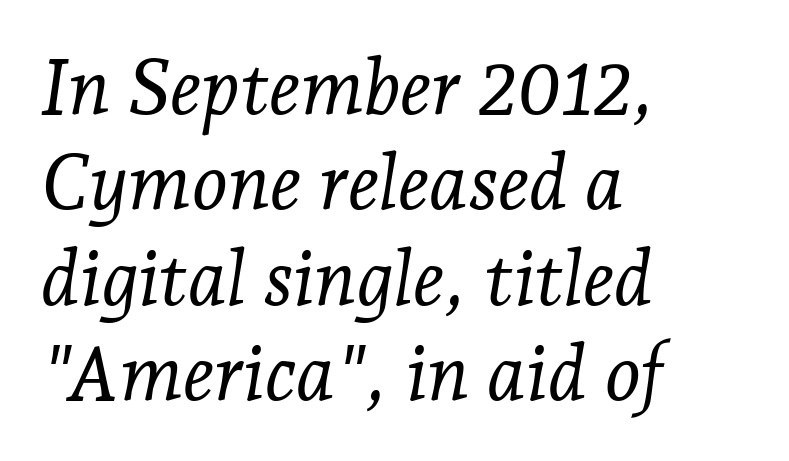
{"serif": "yes", "italic": "yes", "lean": "right", "slant_degrees": 7, "bold": "no", "weight": "light", "width": "normal", "stroke_contrast": "low", "x_height": "medium", "monospaced": "no", "underline": "no", "align": "left", "line_spacing_ratio": 1.24, "letter_spacing": "normal", "letter_spacing_em": 0.0, "glyph_px": 77}
